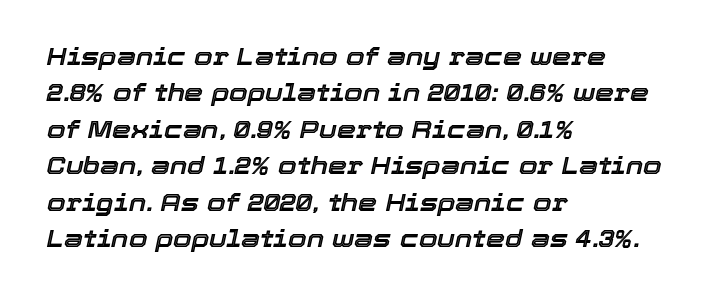
There's an unmistakable incline to the writing here. Letters rest on an invisible, unmarked baseline. One-word summary of the alignment: left. There is no visible air inserted between adjacent glyphs.
